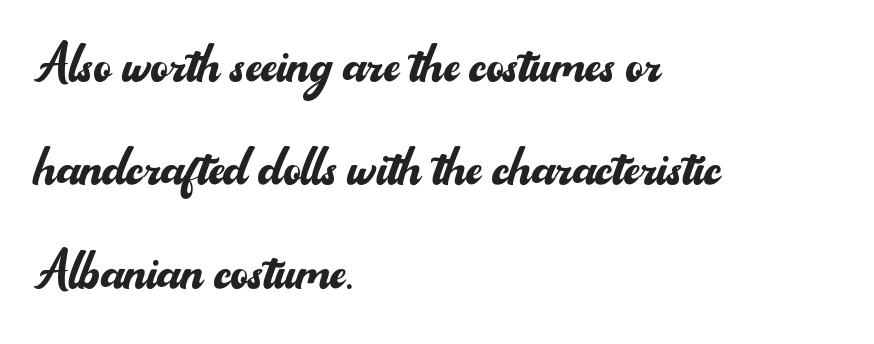
{"serif": "no", "bold": "no", "weight": "regular", "width": "normal", "stroke_contrast": "medium", "x_height": "small", "monospaced": "no", "underline": "no", "align": "left", "line_spacing": "normal", "line_spacing_ratio": 1.52, "letter_spacing": "normal", "letter_spacing_em": 0.0, "glyph_px": 68}
